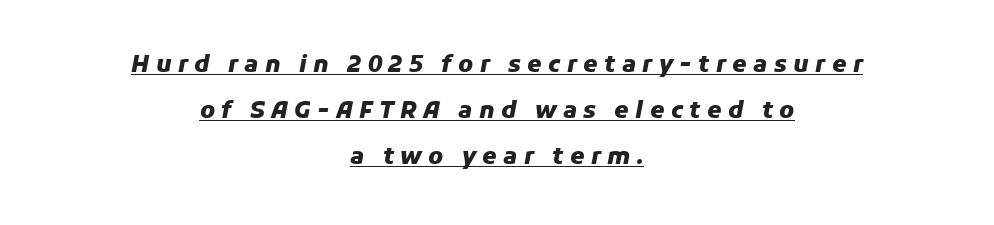
Q: Is the text bold? A: Yes.
Q: Is the text italic (slanted)? A: Yes, it leans right by about 11 degrees.
Q: Is the text underlined? A: Yes.
Q: How is the paragraph aligned? A: Centered.
Q: Is the spacing between letters normal or unusually wide? A: Unusually wide.
Q: Is the spacing between lines tight, normal or loose? A: Loose.
